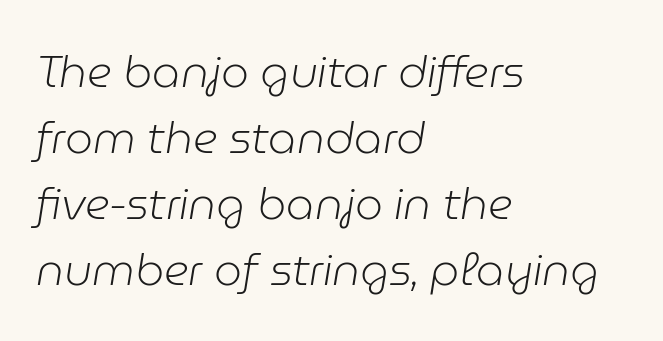
The image shows 44 px light type, italic (leaning right); set left-aligned, normal line spacing (1.5x), normal letter spacing, not underlined; low stroke contrast and a medium x-height.
